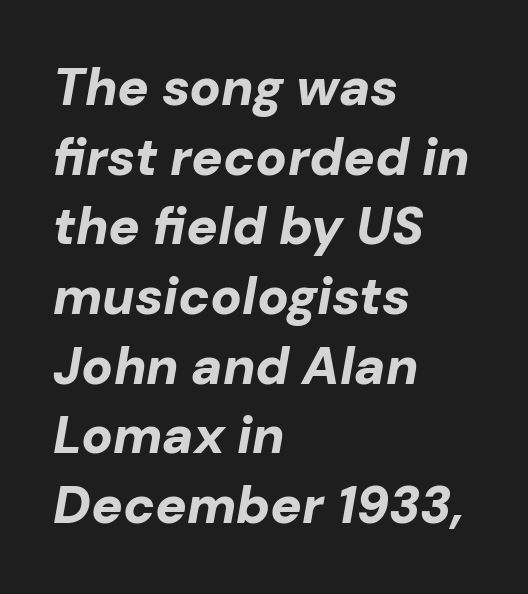
Only glyphs here, with clear space below each row. Compared with ordinary roman type, these characters are visibly tilted. A student would call this left alignment; a typographer would say flush left, rag right. Leading: standard. Strong, thick strokes mark this as bold type. Inter-character spacing is left at the font's built-in metrics.
